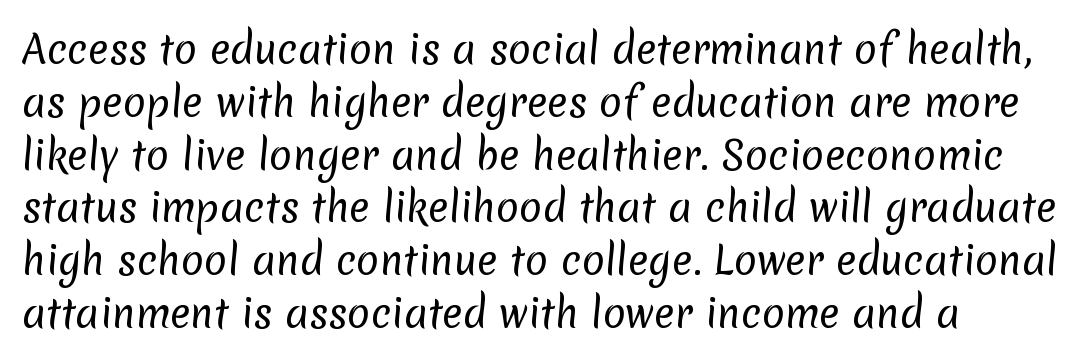
The image shows 38 px regular-weight sans-serif type; set left-aligned, normal line spacing (1.39x), normal letter spacing, not underlined; low stroke contrast and a medium x-height.
